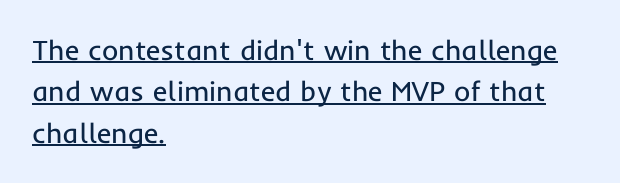
The image shows 28 px regular-weight sans-serif type, upright; set left-aligned, normal line spacing (1.48x), normal letter spacing, underlined; low stroke contrast and a medium x-height.
